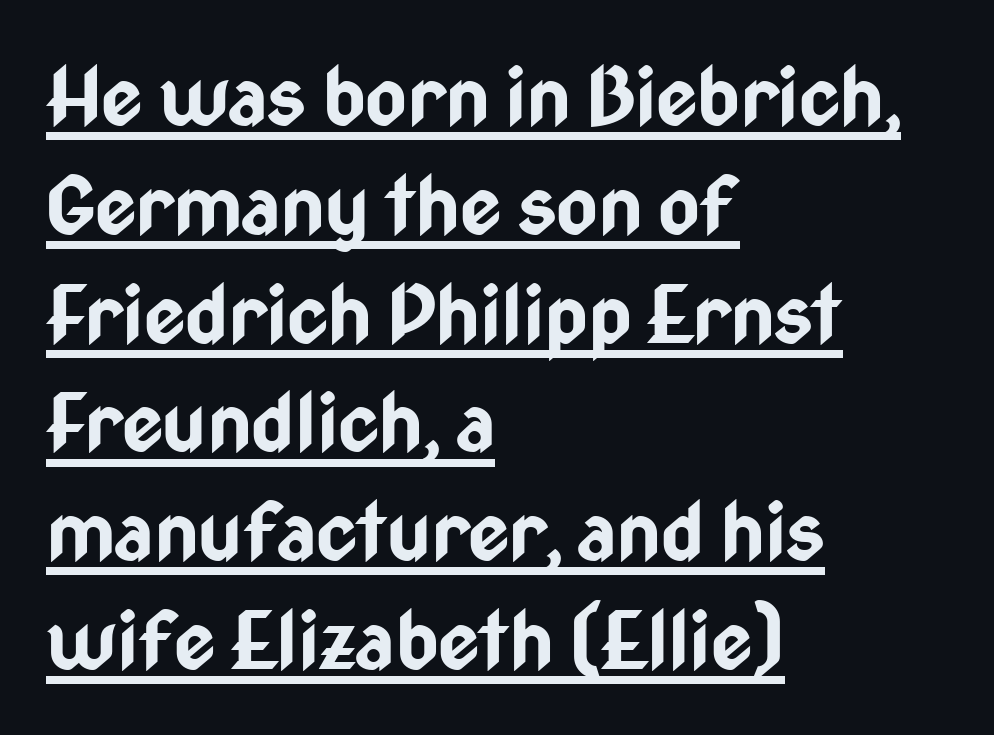
Serif or sans? Sans — the stroke terminals are bare. You could not count columns in this text — the font is proportionally spaced. Typeset ragged right — the left edge is the straight one. Upright lettering throughout. Compared with typical body copy, the letter spacing here is the same.
